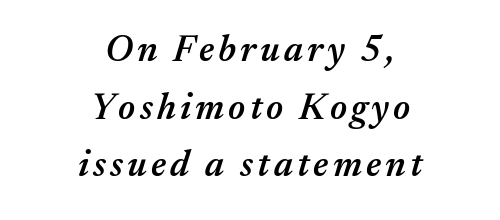
Q: Is the text bold? A: Semi-bold.
Q: Is the text italic (slanted)? A: Yes, it leans right by about 17 degrees.
Q: Is the text underlined? A: No.
Q: How is the paragraph aligned? A: Centered.
Q: Is the spacing between lines tight, normal or loose? A: Normal.
Q: Width (condensed, normal, or wide)? A: Normal.
Q: Stroke contrast? A: Medium.
Q: x-height? A: Medium.
Q: Monospaced? A: No.
